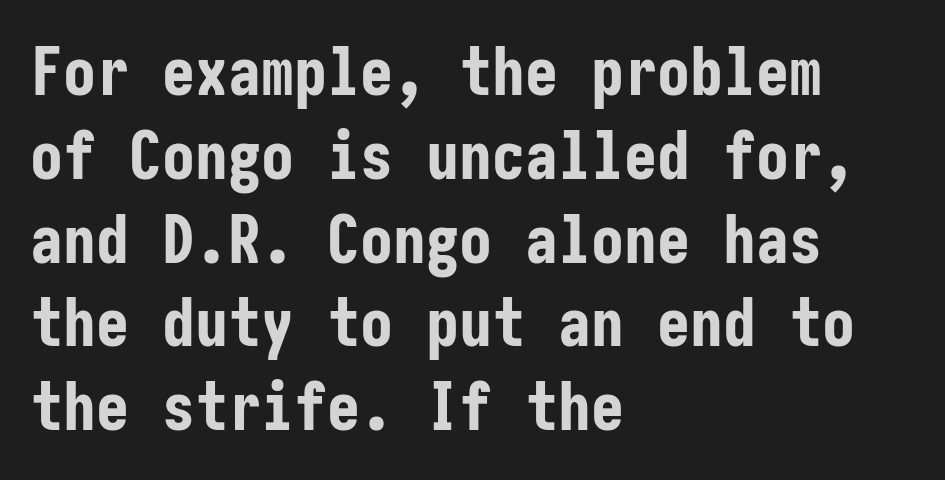
{"serif": "no", "italic": "no", "bold": "yes", "weight": "bold", "width": "condensed", "stroke_contrast": "low", "x_height": "medium", "underline": "no", "align": "left", "line_spacing": "normal", "line_spacing_ratio": 1.27, "letter_spacing": "normal", "letter_spacing_em": 0.0, "glyph_px": 66}
